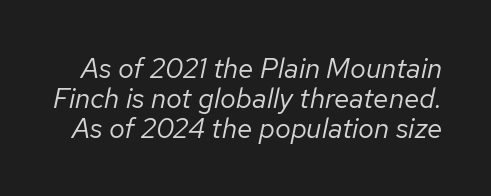
Q: Is the text bold? A: No.
Q: Is the text italic (slanted)? A: Yes, it leans right by about 12 degrees.
Q: Is the text underlined? A: No.
Q: Is the spacing between letters normal or unusually wide? A: Normal.
Q: Is the spacing between lines tight, normal or loose? A: Tight.
Q: Width (condensed, normal, or wide)? A: Normal.
Q: Stroke contrast? A: Low.
Q: x-height? A: Medium.
Q: Monospaced? A: No.
